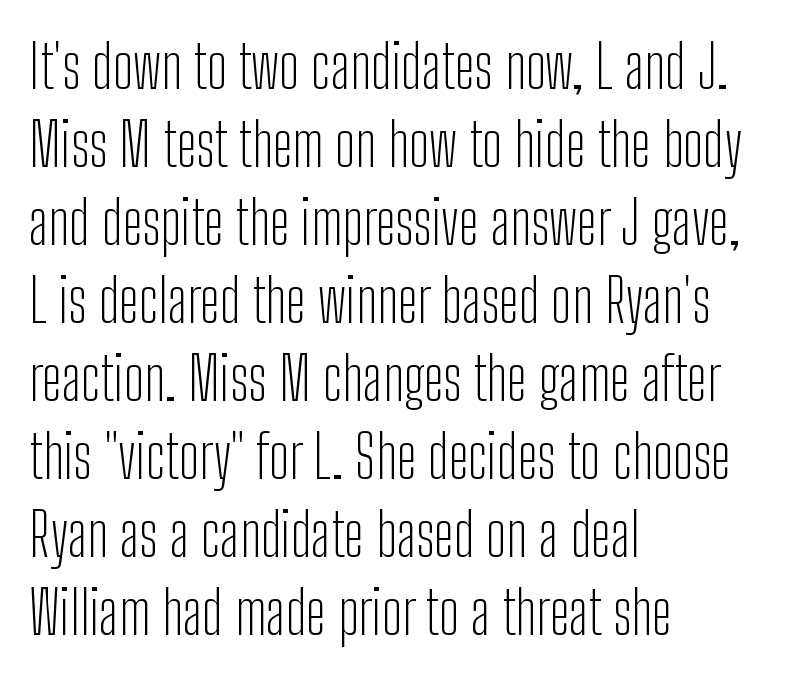
The image shows 60 px light, condensed sans-serif type, upright; set left-aligned, normal line spacing (1.3x), normal letter spacing, not underlined; low stroke contrast and a medium x-height.
